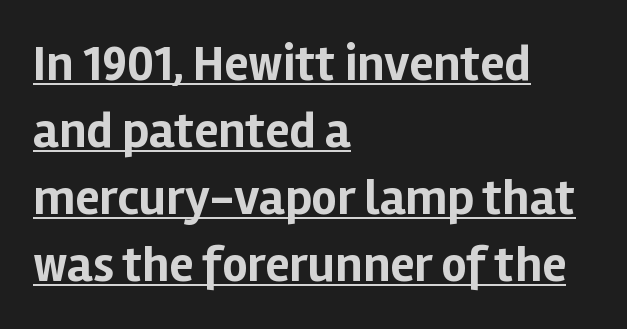
The image shows 50 px bold sans-serif type, upright; set left-aligned, normal line spacing (1.34x), normal letter spacing, underlined; low stroke contrast and a medium x-height.
